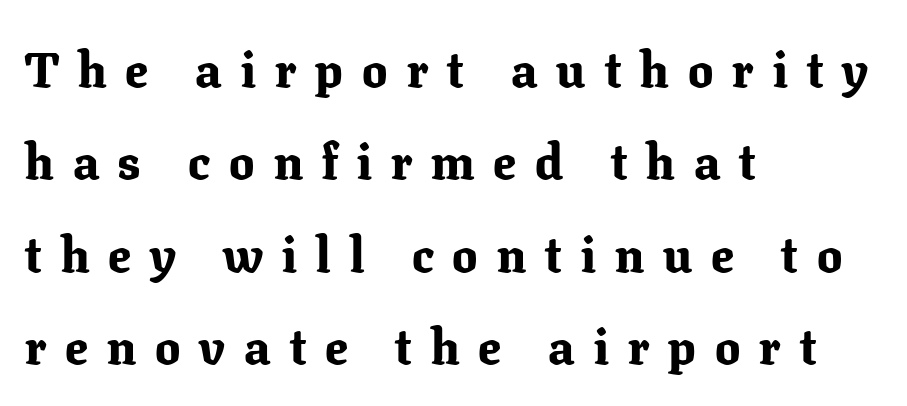
{"serif": "yes", "italic": "no", "bold": "yes", "weight": "bold", "width": "normal", "stroke_contrast": "low", "x_height": "medium", "monospaced": "no", "underline": "no", "align": "left", "line_spacing_ratio": 1.85, "letter_spacing": "wide", "letter_spacing_em": 0.38, "glyph_px": 50}
